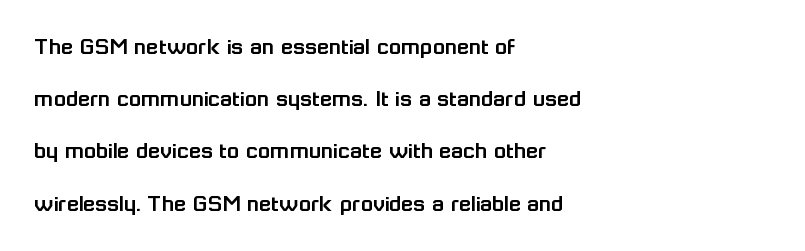
Descender tails drop into unmarked territory. The typesetter chose a ragged-right arrangement here. Do the letters lean? They stand straight. The line-height multiplier appears high, well above default. Does extra space separate the letters? No, they use regular spacing.
